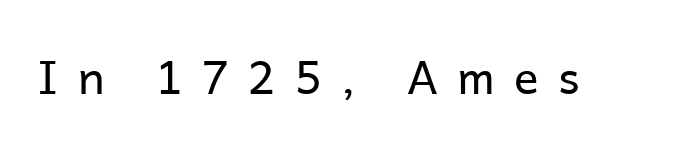
Examine the stroke ends and you'll find no serifs. Unbolded letterforms with no extra heft. Glyph-to-glyph distance is far greater than everyday printed text. The face used here is proportionally spaced, like ordinary book or web type.
